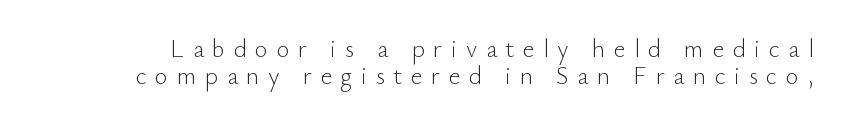
Vertical stems look standard width or narrower in stroke. Glyph-to-glyph distance is far greater than everyday printed text. The zone under the glyphs is completely vacant. Posture: vertical. The rendering uses a small line-height, squeezing the rows.
